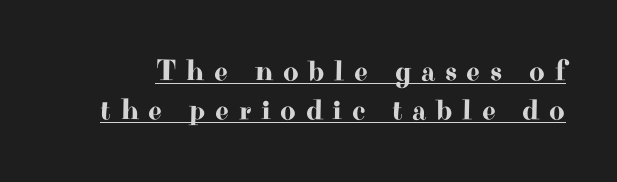
Tall strokes in this sample are plumb rather than angled. Students, observe the line beneath the letters — that is underlining. Successive baselines arrive at the customary interval. Students, note that the glyphs here are deliberately spaced far apart. Note the varied advance widths — an 'i' is clearly narrower than an 'm'. The passage shown is typeset with a serif family.
